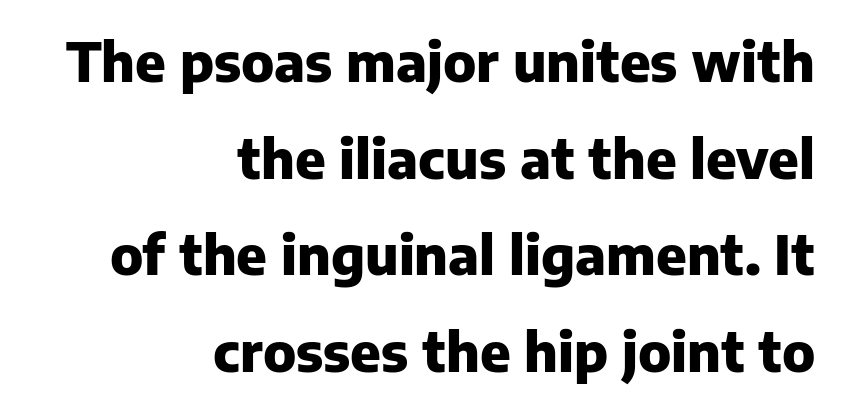
{"serif": "no", "italic": "no", "bold": "yes", "weight": "heavy", "width": "normal", "stroke_contrast": "low", "x_height": "medium", "monospaced": "no", "underline": "no", "align": "right", "line_spacing_ratio": 1.79, "letter_spacing": "normal", "letter_spacing_em": 0.0, "glyph_px": 54}
